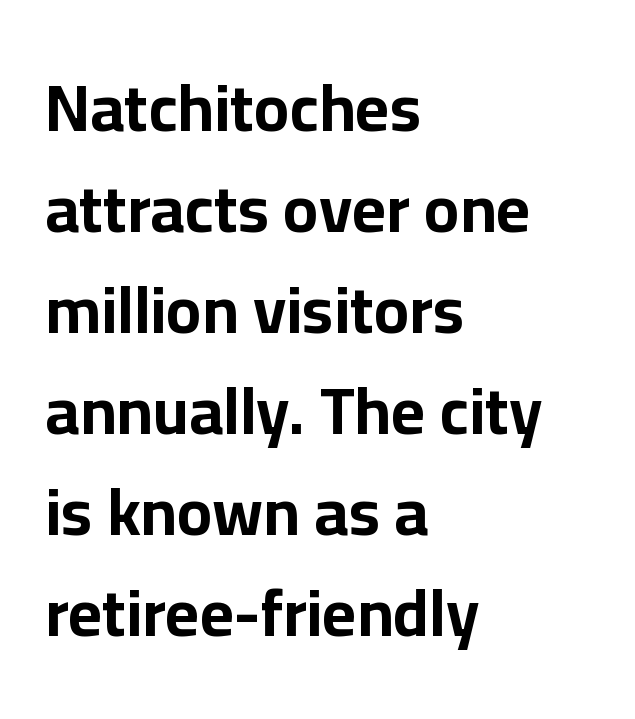
{"serif": "no", "italic": "no", "bold": "yes", "weight": "bold", "width": "normal", "stroke_contrast": "low", "x_height": "medium", "monospaced": "no", "underline": "no", "align": "left", "line_spacing": "normal", "line_spacing_ratio": 1.53, "letter_spacing": "normal", "letter_spacing_em": 0.0, "glyph_px": 66}
